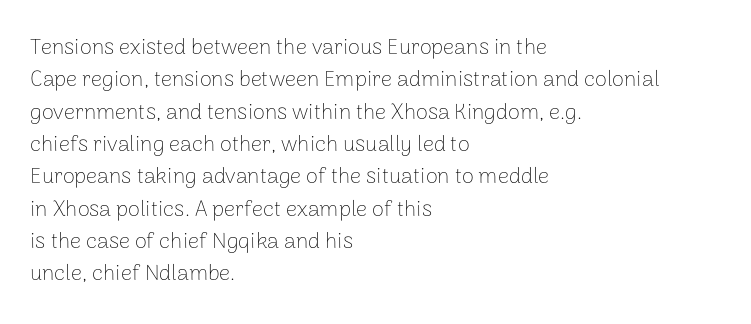
Q: Is the text bold? A: No.
Q: Is the text italic (slanted)? A: No, it is upright.
Q: Is the text underlined? A: No.
Q: How is the paragraph aligned? A: Left-aligned.
Q: Is the spacing between letters normal or unusually wide? A: Normal.
Q: Is the spacing between lines tight, normal or loose? A: Normal.
